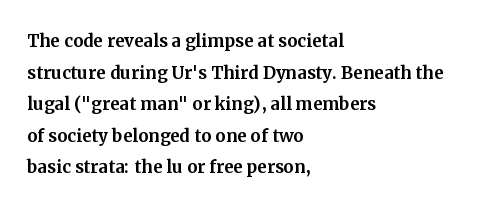
The letterforms sit shoulder to shoulder at normal distance. The paragraph has a hard left edge and a soft right edge. A clean baseline with only descenders dipping below it. No italicization has been applied; the sample stays upright.
